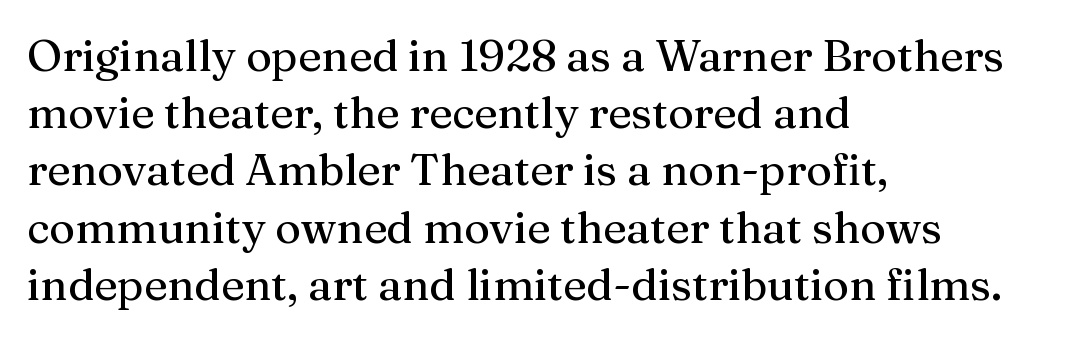
Rule under the text: the space is simply empty. Upright lettering throughout. The rendering uses natural spacing where letterforms have individual widths. This sample is left-justified, so line endings fall wherever the words run out. These lines keep a tight, regular rhythm from letter to letter. The type family on display is of the serif kind.
